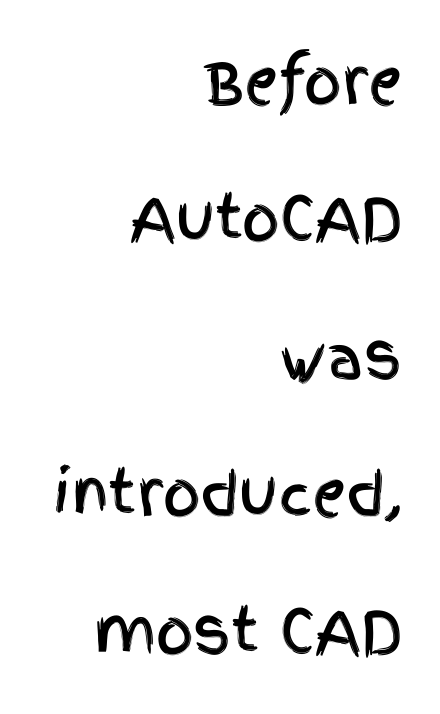
{"serif": "no", "italic": "no", "width": "condensed", "x_height": "large", "monospaced": "no", "underline": "no", "align": "right", "line_spacing": "loose", "line_spacing_ratio": 2.33, "letter_spacing": "normal", "letter_spacing_em": 0.0, "glyph_px": 59}
